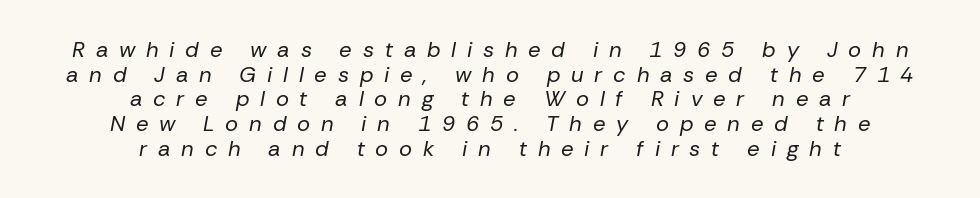
{"italic": "yes", "lean": "right", "slant_degrees": 10, "bold": "no", "underline": "no", "align": "center", "line_spacing": "tight", "line_spacing_ratio": 1.12, "letter_spacing": "wide", "letter_spacing_em": 0.49, "glyph_px": 22}
